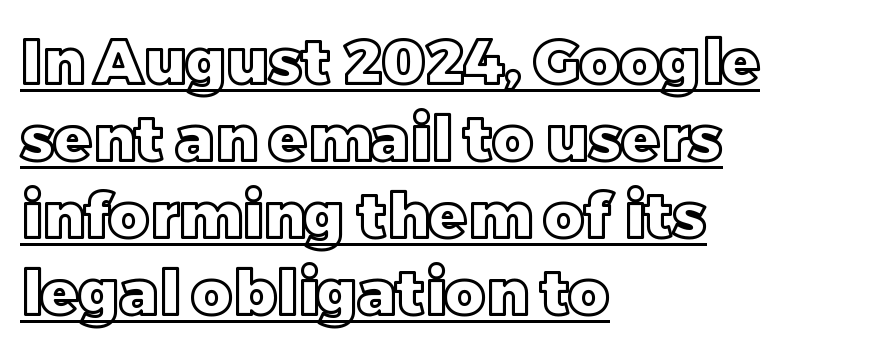
Q: Is the text italic (slanted)? A: No, it is upright.
Q: Is the text underlined? A: Yes.
Q: How is the paragraph aligned? A: Left-aligned.
Q: Is the spacing between letters normal or unusually wide? A: Normal.
Q: Width (condensed, normal, or wide)? A: Normal.
Q: x-height? A: Large.
Q: Monospaced? A: No.
